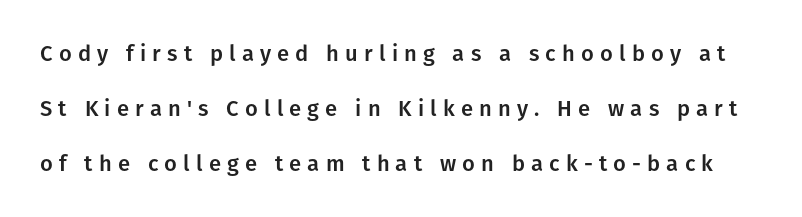
The image shows 22 px text type, upright; set loose line spacing (2.49x), unusually wide letter spacing (+0.28 em), not underlined.
